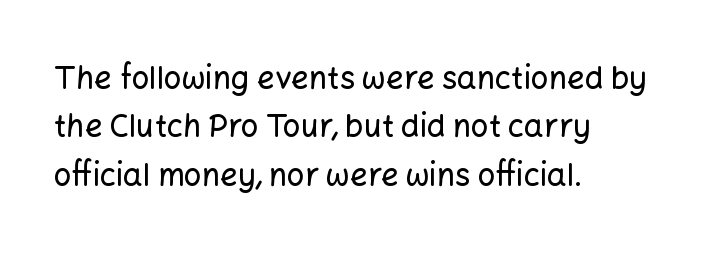
Q: Is the text italic (slanted)? A: No, it is upright.
Q: Is the typeface a serif or a sans-serif typeface? A: Sans-serif.
Q: Is the text underlined? A: No.
Q: How is the paragraph aligned? A: Left-aligned.
Q: Is the spacing between letters normal or unusually wide? A: Normal.
Q: Is the spacing between lines tight, normal or loose? A: Normal.
Q: Width (condensed, normal, or wide)? A: Normal.
Q: Stroke contrast? A: Low.
Q: x-height? A: Medium.
Q: Monospaced? A: No.
